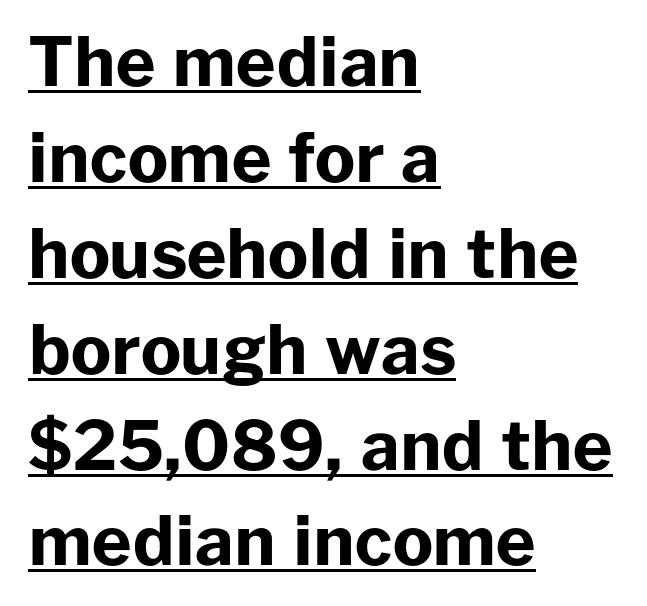
Q: Is the text bold? A: Yes.
Q: Is the text italic (slanted)? A: No, it is upright.
Q: Is the typeface a serif or a sans-serif typeface? A: Sans-serif.
Q: Is the text underlined? A: Yes.
Q: How is the paragraph aligned? A: Left-aligned.
Q: Is the spacing between letters normal or unusually wide? A: Normal.
Q: Is the spacing between lines tight, normal or loose? A: Normal.
Q: Width (condensed, normal, or wide)? A: Normal.
Q: Stroke contrast? A: Low.
Q: x-height? A: Medium.
Q: Monospaced? A: No.
